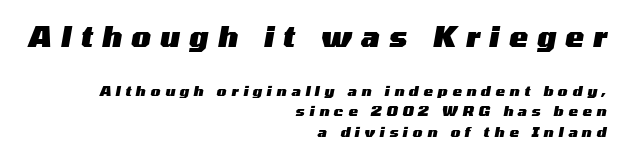
Q: Is the text bold? A: Yes.
Q: Is the text italic (slanted)? A: Yes, it leans right by about 10 degrees.
Q: Is the text underlined? A: No.
Q: How is the paragraph aligned? A: Right-aligned.
Q: Is the spacing between letters normal or unusually wide? A: Unusually wide.
Q: Is the spacing between lines tight, normal or loose? A: Normal.
Q: Which block of text is set in a larger size, the first (top) or the second (bottom)? A: The first (top) one.
Q: Width (condensed, normal, or wide)? A: Wide.
Q: Stroke contrast? A: Medium.
Q: x-height? A: Medium.
Q: Monospaced? A: No.
